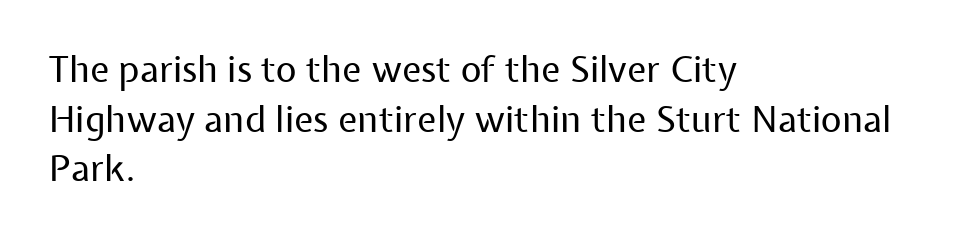
Q: Is the text bold? A: No.
Q: Is the text italic (slanted)? A: No, it is upright.
Q: Is the typeface a serif or a sans-serif typeface? A: Sans-serif.
Q: Is the text underlined? A: No.
Q: How is the paragraph aligned? A: Left-aligned.
Q: Is the spacing between letters normal or unusually wide? A: Normal.
Q: Is the spacing between lines tight, normal or loose? A: Normal.
Q: Width (condensed, normal, or wide)? A: Normal.
Q: Stroke contrast? A: Low.
Q: x-height? A: Medium.
Q: Monospaced? A: No.
